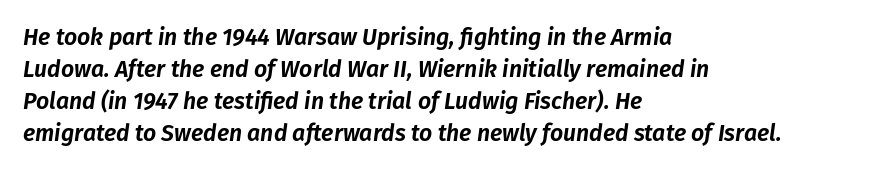
Evenly set lines give the paragraph a standard silhouette. Each line starts at the same left margin while the right side varies. Words appear dense and cohesive because spacing is normal. The whole block is typeset with a tilt. Beneath every word, the page is bare.
